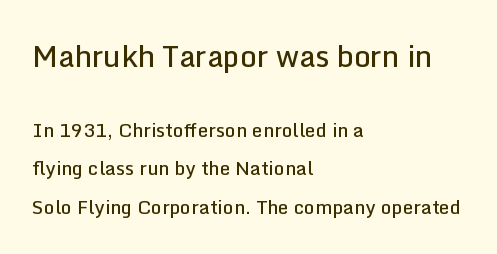
Q: Is the text bold? A: Semi-bold.
Q: Is the text italic (slanted)? A: No, it is upright.
Q: Is the typeface a serif or a sans-serif typeface? A: Sans-serif.
Q: Is the text underlined? A: No.
Q: How is the paragraph aligned? A: Left-aligned.
Q: Is the spacing between letters normal or unusually wide? A: Normal.
Q: Is the spacing between lines tight, normal or loose? A: Loose.
Q: Which block of text is set in a larger size, the first (top) or the second (bottom)? A: The first (top) one.
Q: Width (condensed, normal, or wide)? A: Normal.
Q: Stroke contrast? A: Low.
Q: x-height? A: Medium.
Q: Monospaced? A: No.
